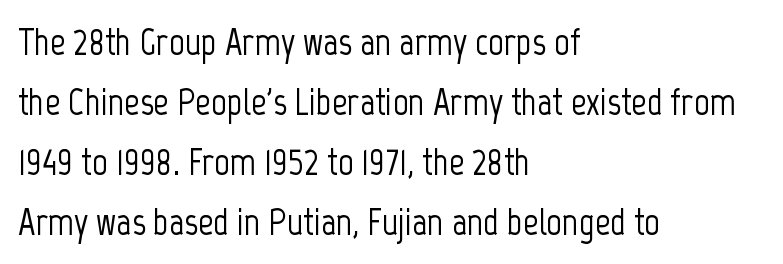
The image shows 38 px condensed sans-serif type, upright; set left-aligned, normal line spacing (1.58x), normal letter spacing, not underlined; low stroke contrast and a medium x-height.
